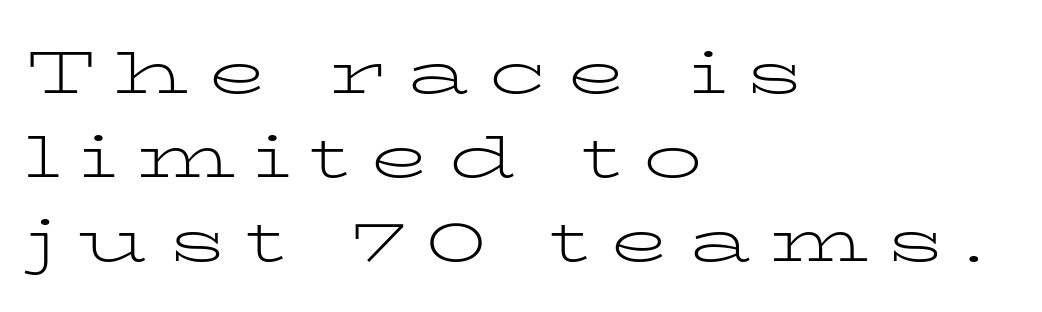
Q: Is the text bold? A: No.
Q: Is the text italic (slanted)? A: No, it is upright.
Q: Is the typeface a serif or a sans-serif typeface? A: Serif.
Q: Is the text underlined? A: No.
Q: How is the paragraph aligned? A: Left-aligned.
Q: Is the spacing between letters normal or unusually wide? A: Unusually wide.
Q: Is the spacing between lines tight, normal or loose? A: Normal.
Q: Width (condensed, normal, or wide)? A: Wide.
Q: Stroke contrast? A: Low.
Q: x-height? A: Medium.
Q: Monospaced? A: No.
